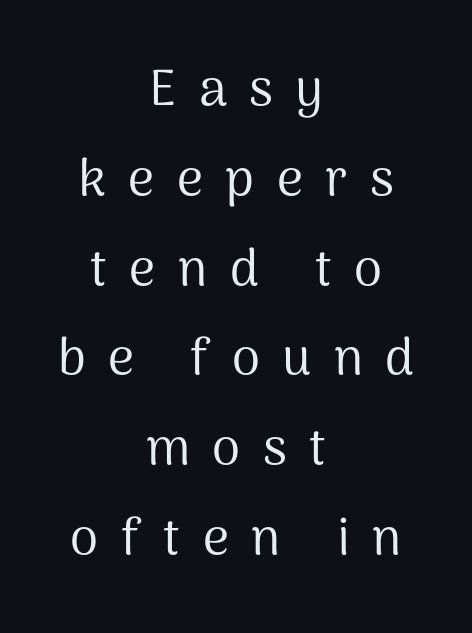
Glyph-to-glyph distance is far greater than everyday printed text. Note: no serifs on the glyphs. Stroke mass is kept to a normal reading level or below. Check under the words: just untouched page. A centered setting, common on invitations and titles, is used for this passage.
